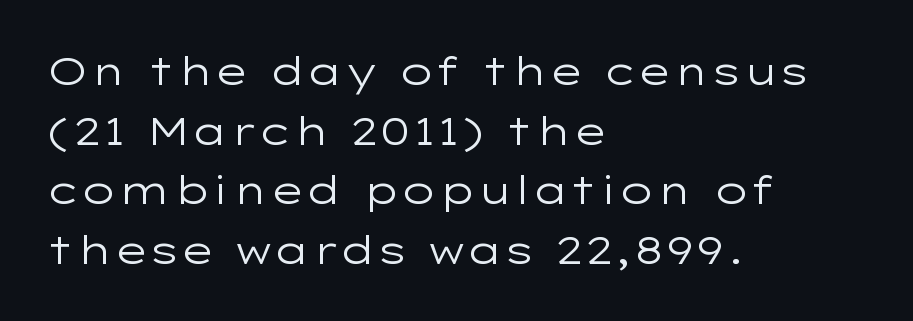
Q: Is the text bold? A: No.
Q: Is the text italic (slanted)? A: No, it is upright.
Q: Is the typeface a serif or a sans-serif typeface? A: Sans-serif.
Q: Is the text underlined? A: No.
Q: How is the paragraph aligned? A: Left-aligned.
Q: Is the spacing between letters normal or unusually wide? A: Normal.
Q: Is the spacing between lines tight, normal or loose? A: Normal.
Q: Width (condensed, normal, or wide)? A: Wide.
Q: Stroke contrast? A: Low.
Q: x-height? A: Medium.
Q: Monospaced? A: No.
